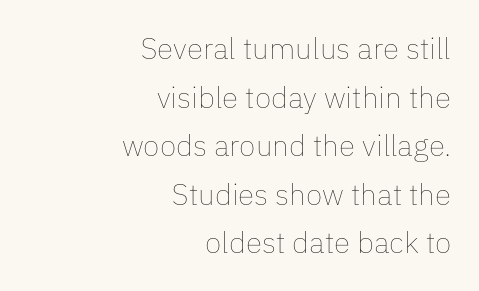
Q: Is the text bold? A: No.
Q: Is the text italic (slanted)? A: No, it is upright.
Q: Is the text underlined? A: No.
Q: How is the paragraph aligned? A: Right-aligned.
Q: Is the spacing between letters normal or unusually wide? A: Normal.
Q: Is the spacing between lines tight, normal or loose? A: Normal.
Q: Width (condensed, normal, or wide)? A: Normal.
Q: Stroke contrast? A: Low.
Q: x-height? A: Medium.
Q: Monospaced? A: No.
